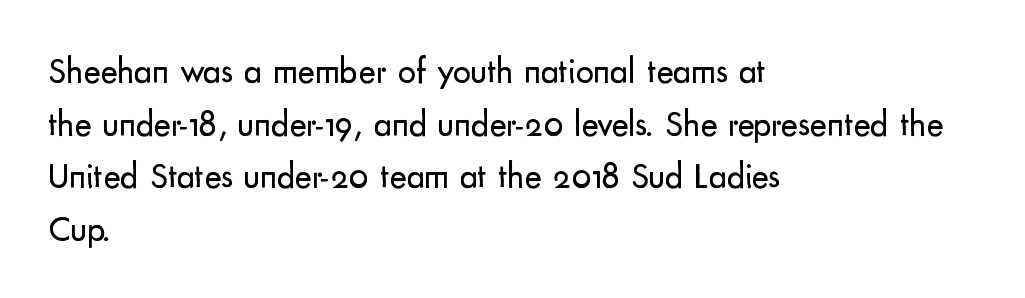
The font family rendered here belongs to the sans-serif group. Bare-footed words on every line. Bold? No — there's no thickening of the strokes. You could not count columns in this text — the font is proportionally spaced. The compositor pushed each line to the left boundary. Regular leading.
